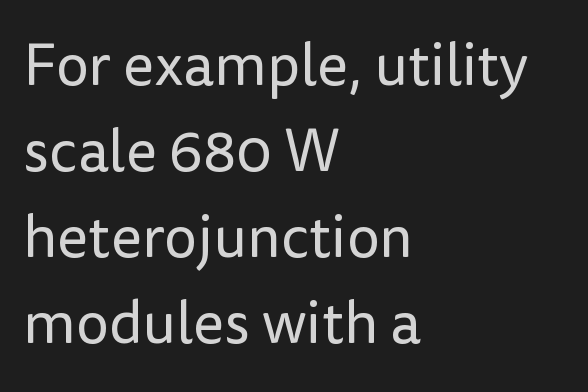
The image shows 59 px regular-weight sans-serif type, upright; set left-aligned, normal line spacing (1.46x), normal letter spacing, not underlined; low stroke contrast and a medium x-height.
